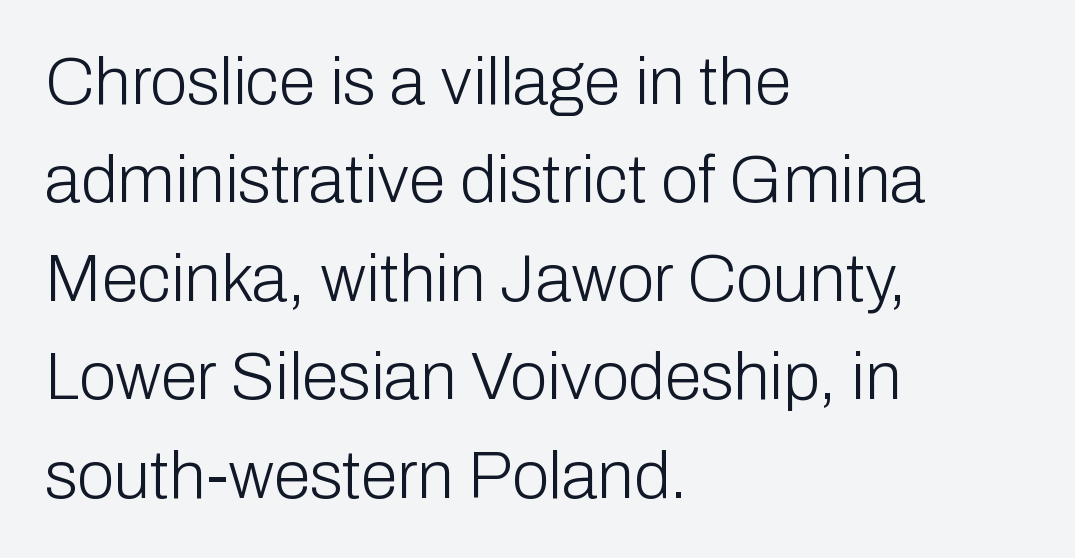
The image shows 67 px light sans-serif type, upright; set left-aligned, normal line spacing (1.47x), normal letter spacing, not underlined; low stroke contrast and a medium x-height.
